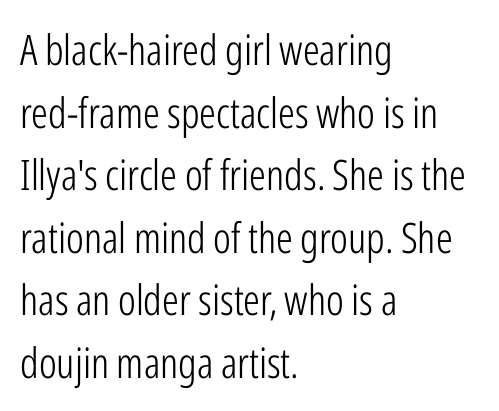
The image shows 42 px light, condensed sans-serif type, upright; set left-aligned, normal line spacing (1.49x), normal letter spacing, not underlined; low stroke contrast and a medium x-height.
